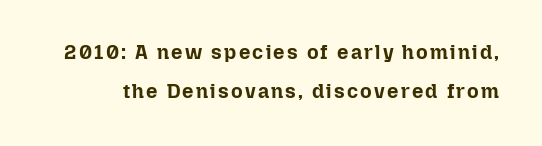
Ascenders rise straight up at ninety degrees. Each row of text sits above clean, open space. Typesetter's note: full bold, strokes at maximum text heaviness. Students, observe: this is what heavily led, spacious text looks like.
